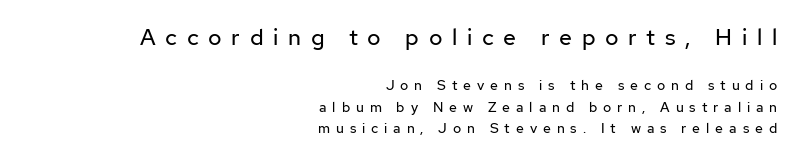
{"italic": "no", "bold": "no", "underline": "no", "align": "right", "line_spacing": "normal", "line_spacing_ratio": 1.55, "letter_spacing": "wide", "letter_spacing_em": 0.42, "larger_block": "first", "size_ratio": 1.64, "glyph_px": 23}
